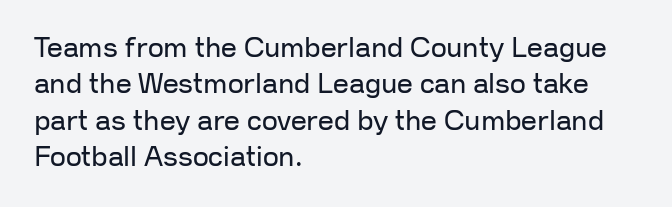
Q: Is the text bold? A: No.
Q: Is the text italic (slanted)? A: No, it is upright.
Q: Is the typeface a serif or a sans-serif typeface? A: Sans-serif.
Q: Is the text underlined? A: No.
Q: How is the paragraph aligned? A: Left-aligned.
Q: Is the spacing between letters normal or unusually wide? A: Normal.
Q: Is the spacing between lines tight, normal or loose? A: Normal.
Q: Width (condensed, normal, or wide)? A: Normal.
Q: Stroke contrast? A: Low.
Q: x-height? A: Medium.
Q: Monospaced? A: No.
